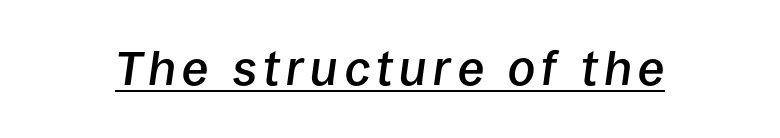
A typographer would call this underscored text. Do the characters align in a grid? No, the font is proportional. Italic: yes, the glyphs are oblique. Stroke thickness is moderately raised; the sample reads as semibold.
